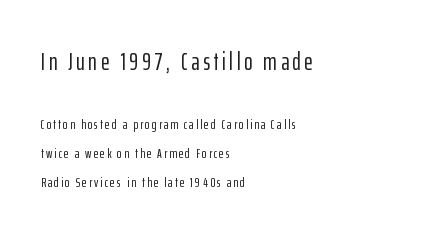
{"italic": "no", "underline": "no", "align": "left", "line_spacing": "loose", "line_spacing_ratio": 2.08, "larger_block": "first", "size_ratio": 1.79, "glyph_px": 25}
